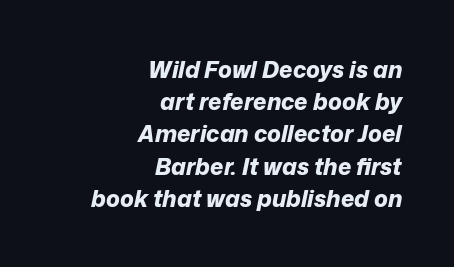
{"italic": "yes", "lean": "right", "slant_degrees": 12, "bold": "yes", "underline": "no", "align": "right", "line_spacing": "normal", "line_spacing_ratio": 1.4, "letter_spacing": "normal", "letter_spacing_em": 0.0, "glyph_px": 23}
